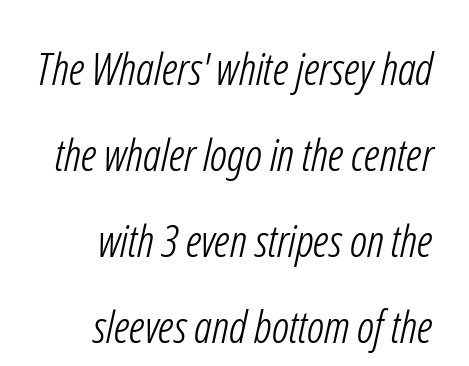
{"serif": "no", "bold": "no", "weight": "light", "width": "condensed", "stroke_contrast": "low", "x_height": "medium", "monospaced": "no", "underline": "no", "line_spacing": "loose", "line_spacing_ratio": 1.91, "letter_spacing": "normal", "letter_spacing_em": 0.0, "glyph_px": 45}
